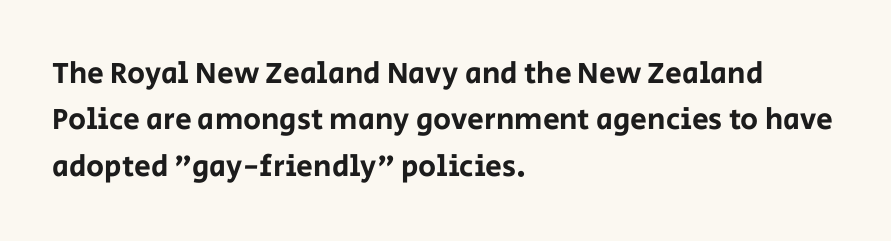
The image shows 30 px sans-serif type, upright; set left-aligned, normal line spacing (1.55x), normal letter spacing, not underlined; low stroke contrast and a large x-height.
